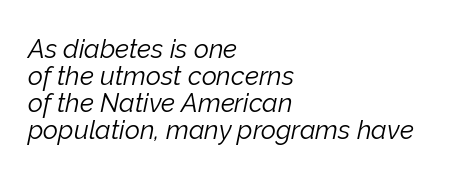
{"italic": "yes", "lean": "right", "slant_degrees": 12, "bold": "no", "underline": "no", "align": "left", "line_spacing": "tight", "line_spacing_ratio": 1.04, "letter_spacing": "normal", "letter_spacing_em": 0.0, "glyph_px": 26}
